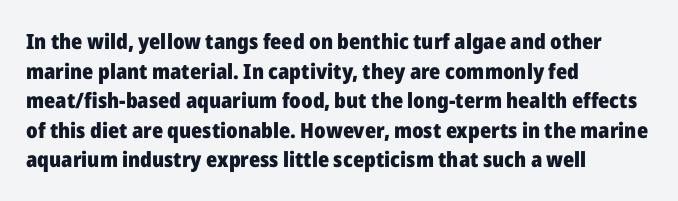
The image shows 21 px bold type, upright; set left-aligned, normal line spacing (1.41x), normal letter spacing, not underlined.
